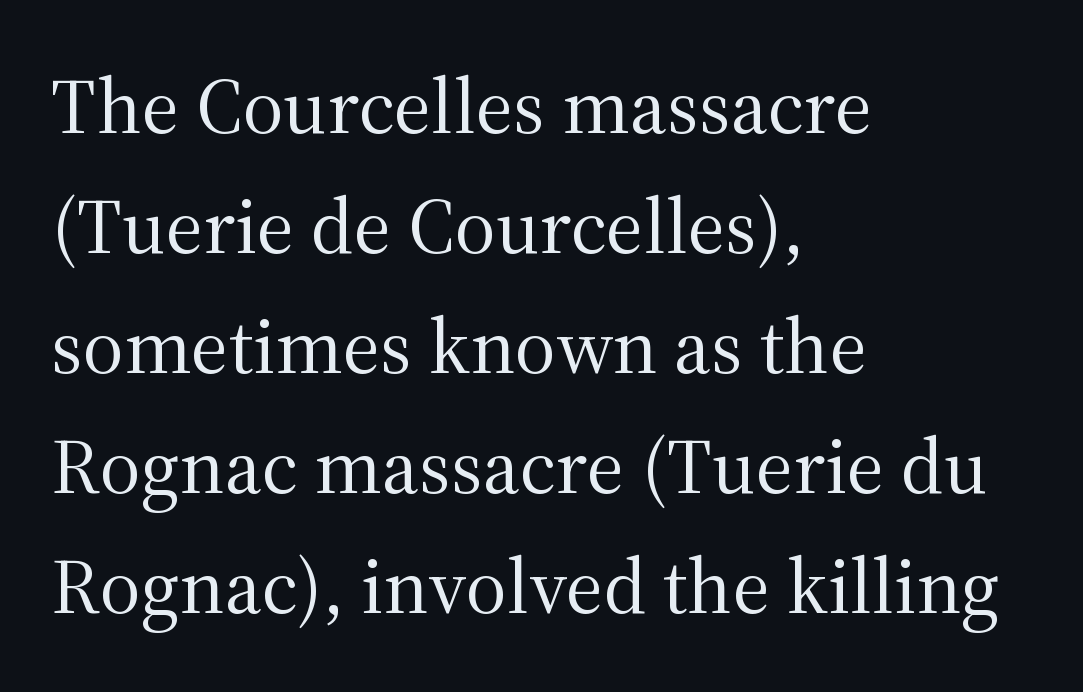
The image shows 79 px regular-weight serif type, upright; set left-aligned, normal line spacing (1.52x), normal letter spacing, not underlined; medium stroke contrast and a medium x-height.
